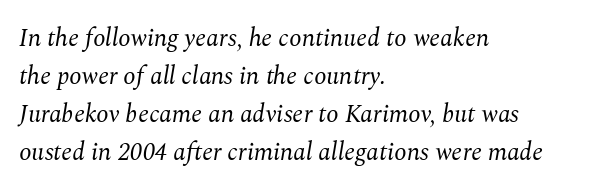
{"italic": "yes", "lean": "right", "slant_degrees": 10, "bold": "no", "underline": "no", "align": "left", "line_spacing": "normal", "line_spacing_ratio": 1.52, "letter_spacing": "normal", "letter_spacing_em": 0.0, "glyph_px": 25}
